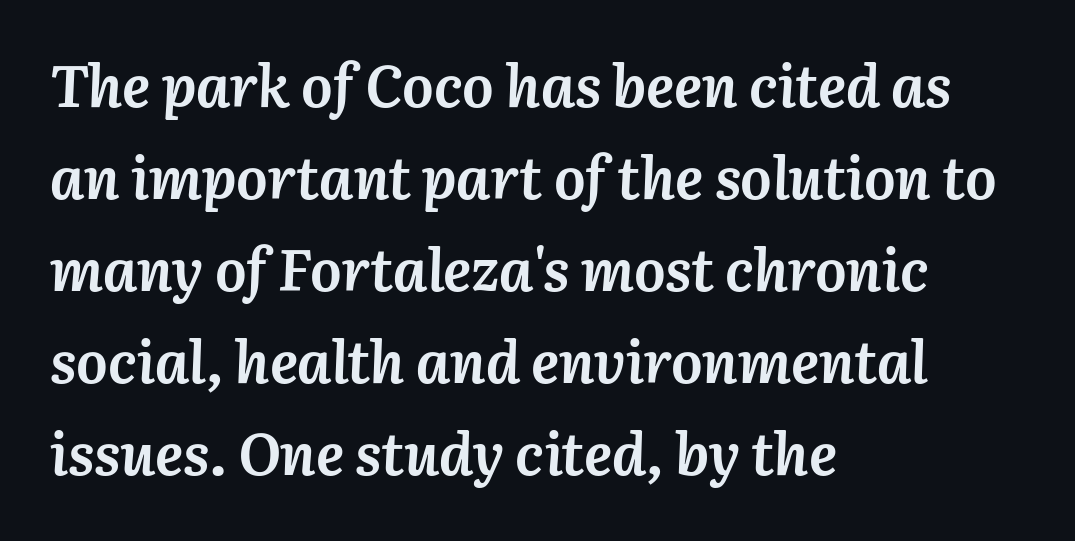
The image shows 59 px semibold type, italic (leaning right); set left-aligned, normal line spacing (1.56x), normal letter spacing, not underlined; medium stroke contrast and a medium x-height.
